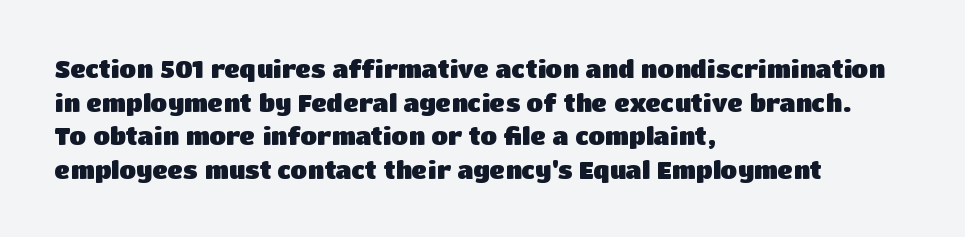
{"italic": "no", "bold": "yes", "underline": "no", "align": "left", "line_spacing": "normal", "line_spacing_ratio": 1.4, "letter_spacing": "normal", "letter_spacing_em": 0.0, "glyph_px": 24}
